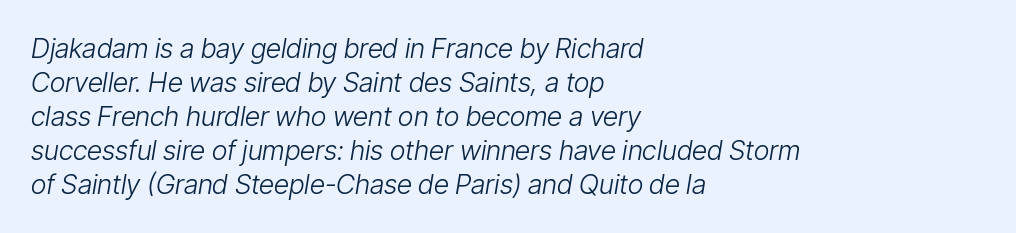
{"italic": "yes", "lean": "right", "slant_degrees": 9, "bold": "no", "underline": "no", "align": "left", "line_spacing": "normal", "line_spacing_ratio": 1.26, "letter_spacing": "normal", "letter_spacing_em": 0.0, "glyph_px": 27}
